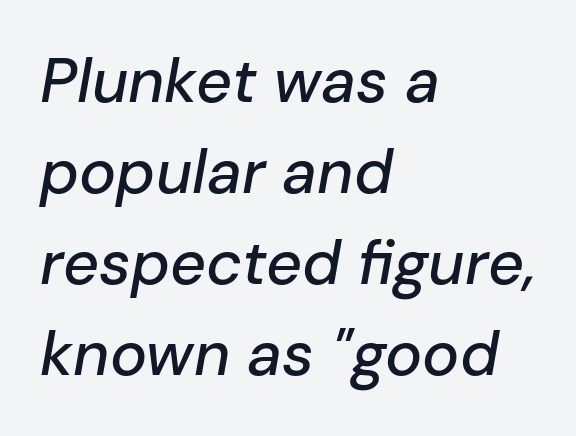
Q: Is the text italic (slanted)? A: Yes, it leans right by about 10 degrees.
Q: Is the text underlined? A: No.
Q: How is the paragraph aligned? A: Left-aligned.
Q: Is the spacing between letters normal or unusually wide? A: Normal.
Q: Is the spacing between lines tight, normal or loose? A: Normal.
Q: Width (condensed, normal, or wide)? A: Normal.
Q: Stroke contrast? A: Low.
Q: x-height? A: Medium.
Q: Monospaced? A: No.
